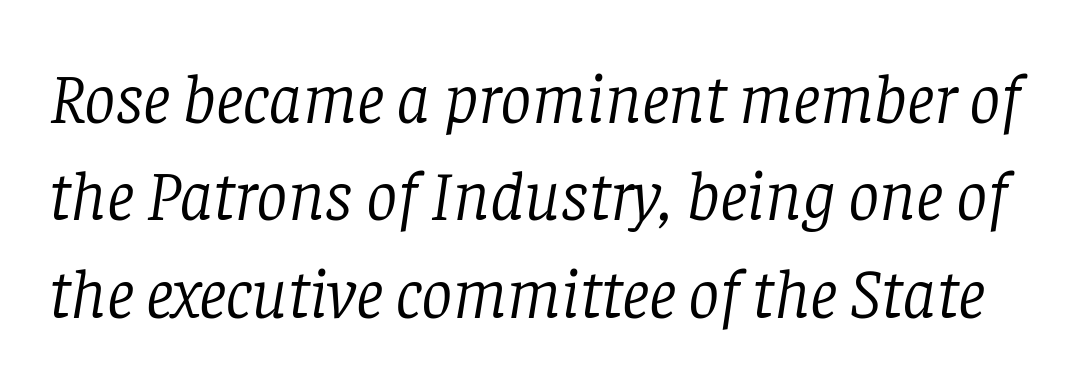
The image shows 70 px light serif type, italic (leaning right); set normal line spacing (1.39x), normal letter spacing, not underlined; low stroke contrast and a large x-height.
